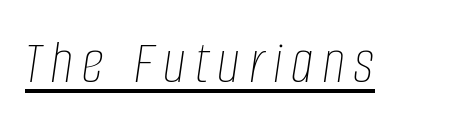
{"italic": "yes", "lean": "right", "slant_degrees": 8, "bold": "no", "weight": "thin", "width": "condensed", "stroke_contrast": "low", "x_height": "large", "monospaced": "no", "underline": "yes", "glyph_px": 63}
